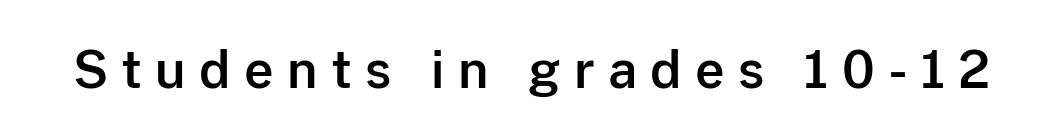
The type is letterspaced generously, with wide tracking. You can tell it's not italic because the verticals are truly vertical. Think of a printed novel: that variable character pitch is what you see here. The type family on display is of the sans-serif kind.
